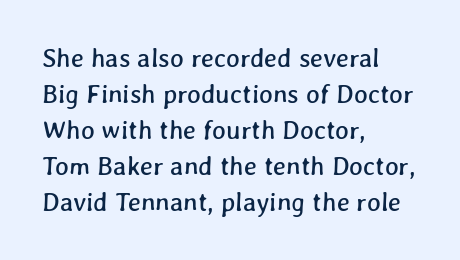
Bare-footed words on every line. Each new line begins a customary step beneath the previous one. Glyph-to-glyph distance matches everyday printed text. These lines are set flush left with a ragged right edge.
